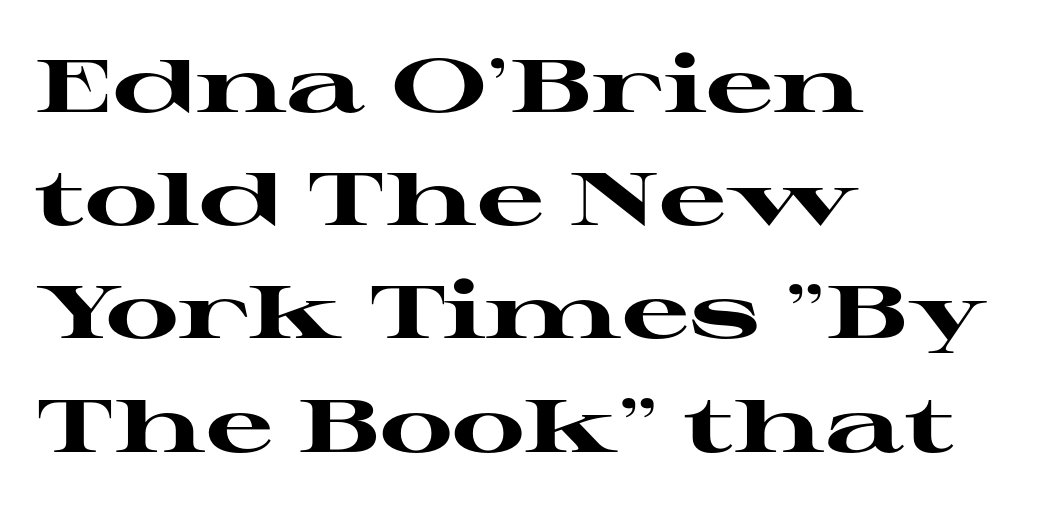
Q: Is the text bold? A: Yes.
Q: Is the text italic (slanted)? A: No, it is upright.
Q: Is the typeface a serif or a sans-serif typeface? A: Serif.
Q: Is the text underlined? A: No.
Q: How is the paragraph aligned? A: Left-aligned.
Q: Is the spacing between letters normal or unusually wide? A: Normal.
Q: Is the spacing between lines tight, normal or loose? A: Normal.
Q: Width (condensed, normal, or wide)? A: Wide.
Q: Stroke contrast? A: High.
Q: x-height? A: Medium.
Q: Monospaced? A: No.
